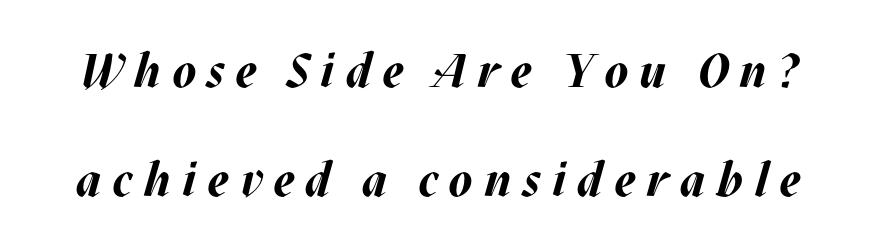
{"italic": "yes", "lean": "right", "slant_degrees": 17, "bold": "yes", "weight": "bold", "width": "normal", "stroke_contrast": "medium", "x_height": "large", "monospaced": "no", "underline": "no", "line_spacing": "loose", "line_spacing_ratio": 2.32, "letter_spacing": "wide", "letter_spacing_em": 0.24, "glyph_px": 47}
